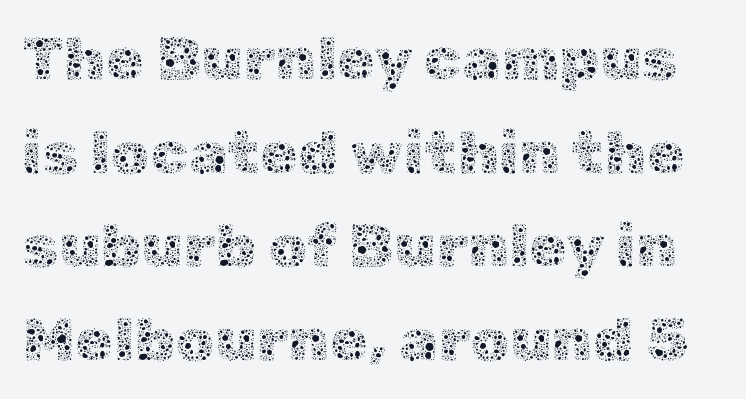
The image shows 62 px thin type, upright; set normal line spacing (1.51x), normal letter spacing, not underlined; a medium x-height.
